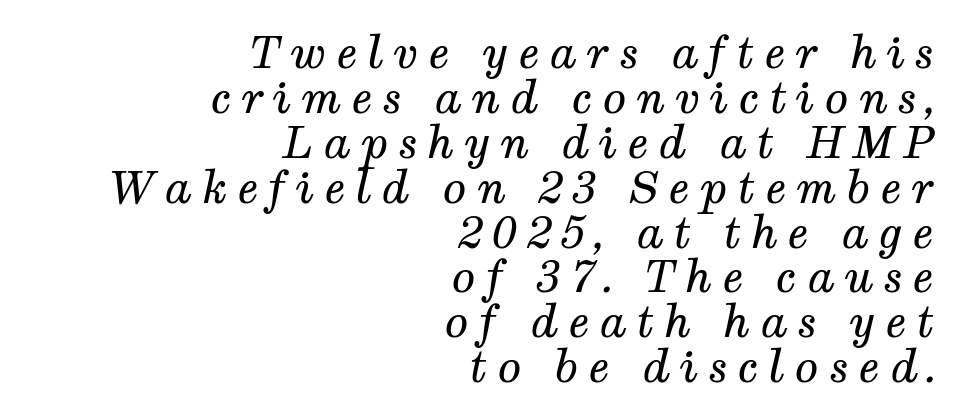
{"serif": "yes", "italic": "yes", "lean": "right", "slant_degrees": 12, "bold": "no", "weight": "regular", "width": "normal", "stroke_contrast": "medium", "x_height": "medium", "monospaced": "no", "underline": "no", "align": "right", "line_spacing": "tight", "line_spacing_ratio": 1.02, "letter_spacing": "wide", "letter_spacing_em": 0.22, "glyph_px": 44}
